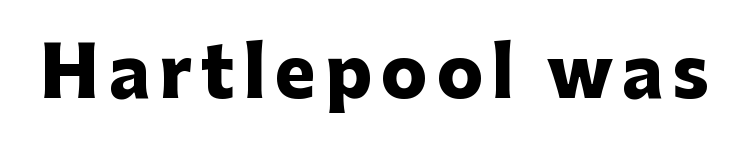
Do the characters align in a grid? No, the font is proportional. Every stem runs plumb, perpendicular to the baseline. Strong, thick strokes mark this as bold type. Stroke terminals: plain, sans-serif. Lines of text with bare space underneath.
